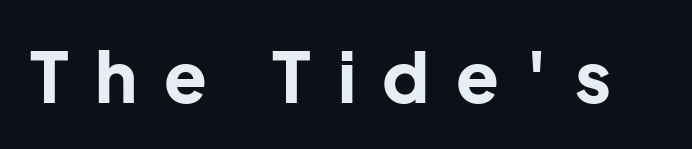
Q: Is the text bold? A: Yes.
Q: Is the text italic (slanted)? A: No, it is upright.
Q: Is the typeface a serif or a sans-serif typeface? A: Sans-serif.
Q: Is the text underlined? A: No.
Q: Is the spacing between letters normal or unusually wide? A: Unusually wide.
Q: Width (condensed, normal, or wide)? A: Normal.
Q: Stroke contrast? A: Low.
Q: x-height? A: Medium.
Q: Monospaced? A: No.
